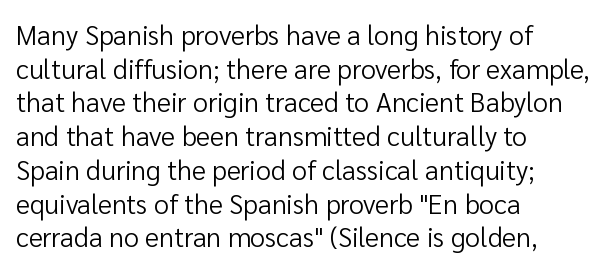
{"italic": "no", "bold": "no", "underline": "no", "align": "left", "line_spacing": "normal", "line_spacing_ratio": 1.25, "letter_spacing": "normal", "letter_spacing_em": 0.0, "glyph_px": 27}
